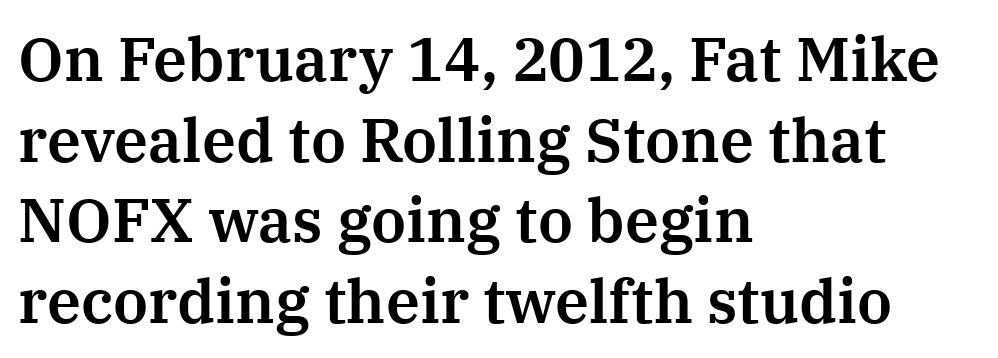
Q: Is the text italic (slanted)? A: No, it is upright.
Q: Is the typeface a serif or a sans-serif typeface? A: Serif.
Q: Is the text underlined? A: No.
Q: How is the paragraph aligned? A: Left-aligned.
Q: Is the spacing between letters normal or unusually wide? A: Normal.
Q: Is the spacing between lines tight, normal or loose? A: Normal.
Q: Width (condensed, normal, or wide)? A: Normal.
Q: Stroke contrast? A: Medium.
Q: x-height? A: Medium.
Q: Monospaced? A: No.
